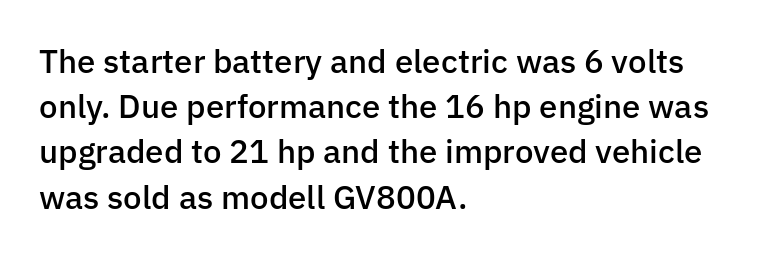
Do the characters align in a grid? No, the font is proportional. The setting favours the left margin, as ordinary paragraphs usually do. Nobody touched the tracking dial on this one. The rendering shows plain stroke endings on the letterforms — a sans-serif design. Every character sits straight up, as roman type does.
